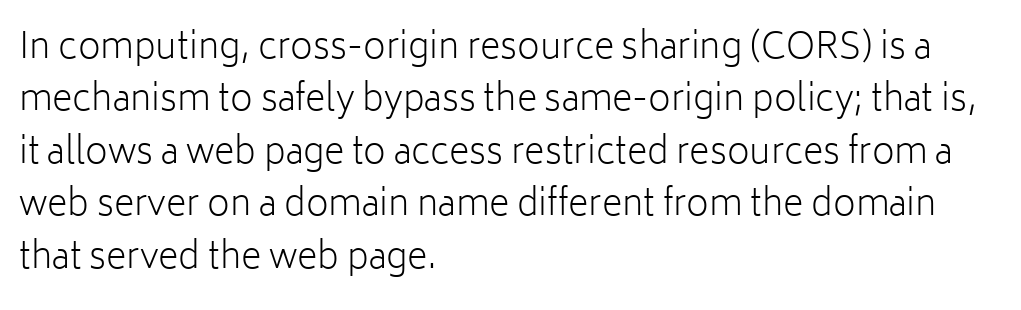
{"serif": "no", "italic": "no", "bold": "no", "weight": "light", "width": "normal", "stroke_contrast": "low", "x_height": "medium", "monospaced": "no", "underline": "no", "align": "left", "line_spacing": "normal", "line_spacing_ratio": 1.5, "letter_spacing": "normal", "letter_spacing_em": 0.0, "glyph_px": 35}
